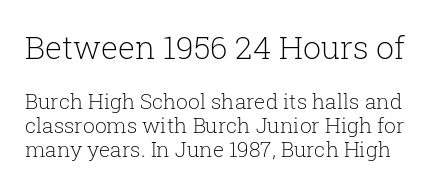
Q: Is the text bold? A: No.
Q: Is the text italic (slanted)? A: No, it is upright.
Q: Is the typeface a serif or a sans-serif typeface? A: Serif.
Q: Is the text underlined? A: No.
Q: Is the spacing between letters normal or unusually wide? A: Normal.
Q: Is the spacing between lines tight, normal or loose? A: Tight.
Q: Which block of text is set in a larger size, the first (top) or the second (bottom)? A: The first (top) one.
Q: Width (condensed, normal, or wide)? A: Normal.
Q: Stroke contrast? A: Low.
Q: x-height? A: Medium.
Q: Monospaced? A: No.
